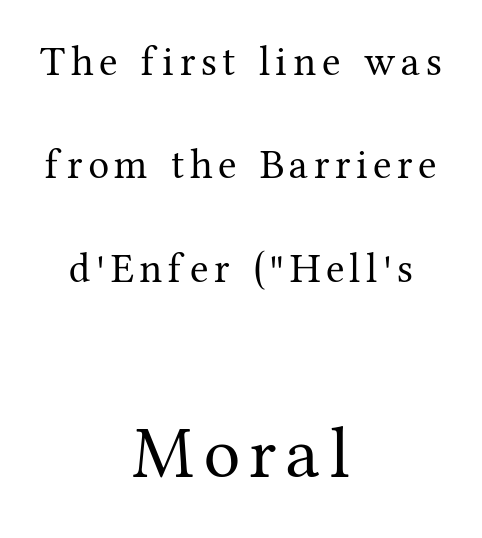
Q: Is the text bold? A: No.
Q: Is the text italic (slanted)? A: No, it is upright.
Q: Is the typeface a serif or a sans-serif typeface? A: Serif.
Q: Is the text underlined? A: No.
Q: How is the paragraph aligned? A: Centered.
Q: Is the spacing between lines tight, normal or loose? A: Loose.
Q: Which block of text is set in a larger size, the first (top) or the second (bottom)? A: The second (bottom) one.
Q: Width (condensed, normal, or wide)? A: Normal.
Q: Stroke contrast? A: Medium.
Q: x-height? A: Medium.
Q: Monospaced? A: No.
